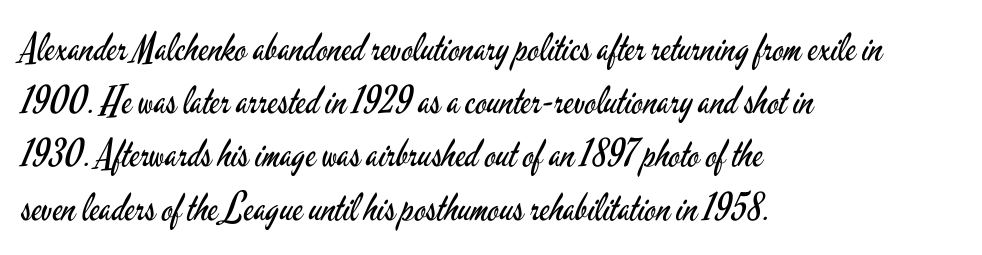
{"serif": "no", "bold": "no", "weight": "regular", "width": "condensed", "stroke_contrast": "low", "x_height": "small", "monospaced": "no", "underline": "no", "align": "left", "line_spacing": "normal", "line_spacing_ratio": 1.4, "letter_spacing": "normal", "letter_spacing_em": 0.0, "glyph_px": 38}
